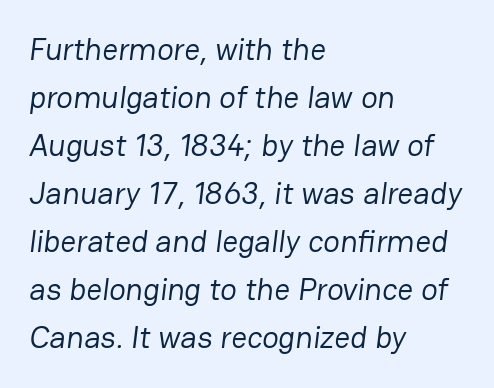
The image shows 31 px regular-weight sans-serif type; set left-aligned, normal line spacing (1.55x), normal letter spacing, not underlined; low stroke contrast and a medium x-height.
